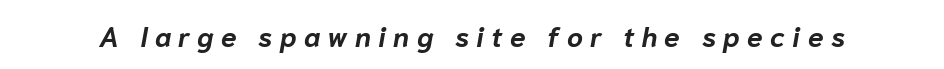
Words float on clear page, feet unadorned. Character widths vary here, with narrow letters taking less room than wide ones. The glyphs look as if they've been sheared to an angle. Plenty of ink on the page — the face is bold.
